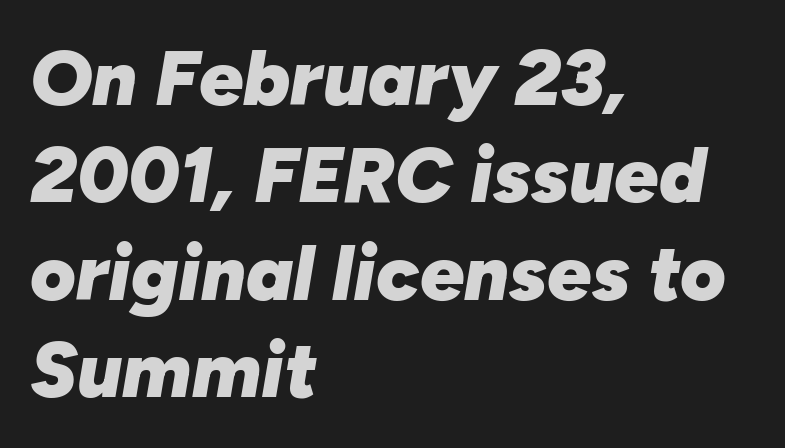
The image shows 78 px heavy type, italic (leaning right); set left-aligned, normal line spacing (1.25x), normal letter spacing, not underlined; low stroke contrast and a medium x-height.
